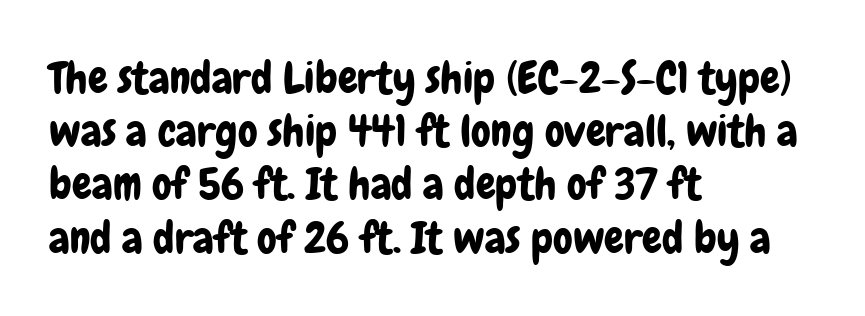
{"serif": "no", "italic": "no", "width": "condensed", "stroke_contrast": "low", "x_height": "medium", "monospaced": "no", "underline": "no", "align": "left", "line_spacing_ratio": 1.21, "letter_spacing": "normal", "letter_spacing_em": 0.0, "glyph_px": 44}
